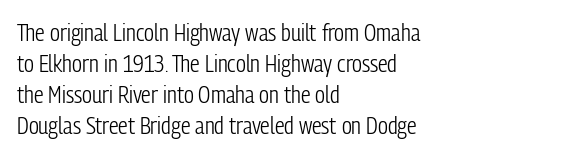
These lines keep a tight, regular rhythm from letter to letter. Notice how descenders clear the ascenders below comfortably — that's standard leading. These lines were composed using upright roman letters. One-word summary of the alignment: left. Nobody drew a line under any word here. The typesetting does not lean heavy: it is not bold.
